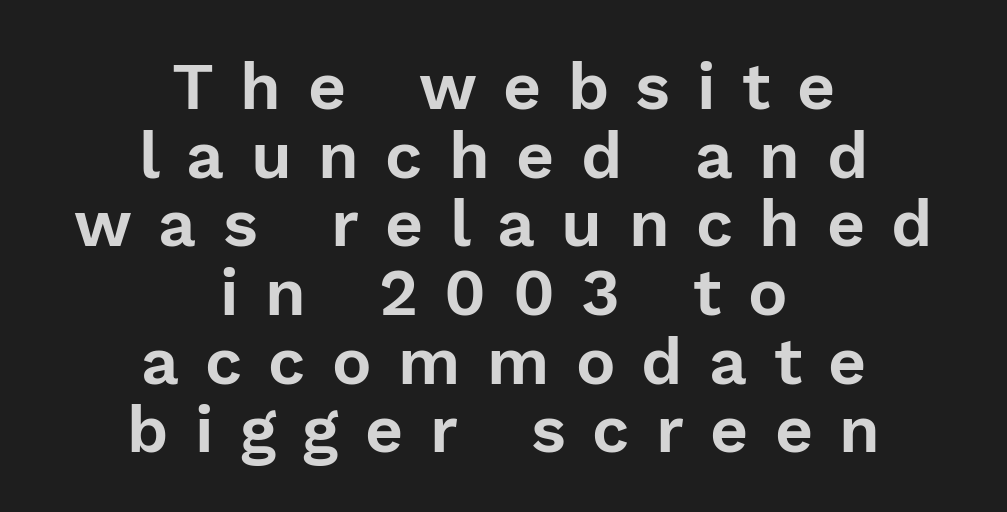
The image shows 66 px sans-serif type, upright; set centered, tight line spacing (1.04x), unusually wide letter spacing (+0.4 em), not underlined; low stroke contrast and a medium x-height.
